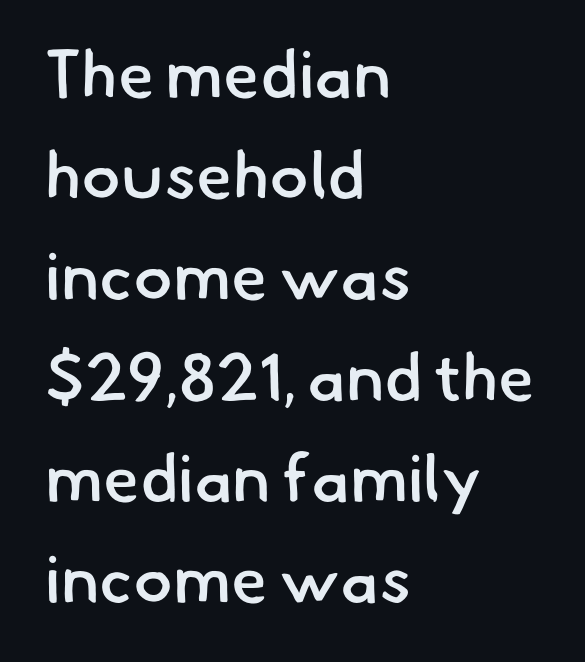
Set as a demibold, roughly 600 on the weight scale. You could not count columns in this text — the font is proportionally spaced. The passage is arranged the way most books set body copy — flush left. How are the letters spaced? Ordinarily, with no added tracking. Typographically, this falls in the sans-serif category. Notice how descenders clear the ascenders below comfortably — that's standard leading.
